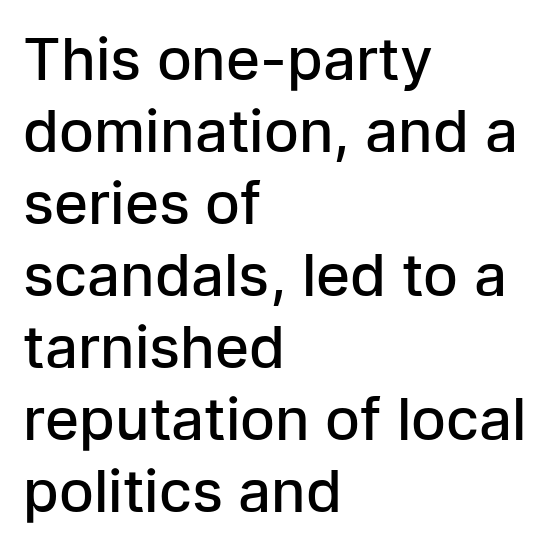
{"serif": "no", "italic": "no", "bold": "semi", "weight": "semibold", "width": "normal", "stroke_contrast": "low", "x_height": "medium", "monospaced": "no", "underline": "no", "align": "left", "line_spacing_ratio": 1.24, "letter_spacing": "normal", "letter_spacing_em": 0.0, "glyph_px": 58}
